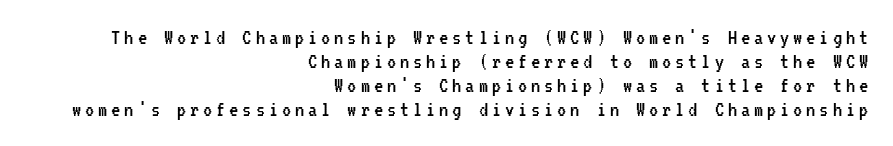
Q: Is the text bold? A: No.
Q: Is the text italic (slanted)? A: No, it is upright.
Q: Is the text underlined? A: No.
Q: How is the paragraph aligned? A: Right-aligned.
Q: Is the spacing between lines tight, normal or loose? A: Tight.
